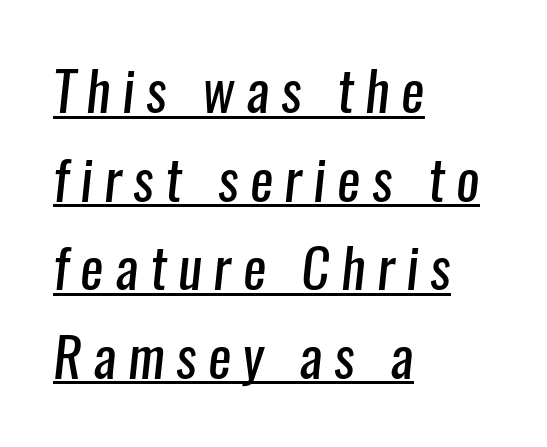
Q: Is the text bold? A: No.
Q: Is the typeface a serif or a sans-serif typeface? A: Sans-serif.
Q: Is the text underlined? A: Yes.
Q: How is the paragraph aligned? A: Left-aligned.
Q: Is the spacing between letters normal or unusually wide? A: Unusually wide.
Q: Is the spacing between lines tight, normal or loose? A: Normal.
Q: Width (condensed, normal, or wide)? A: Condensed.
Q: Stroke contrast? A: Low.
Q: x-height? A: Medium.
Q: Monospaced? A: No.
